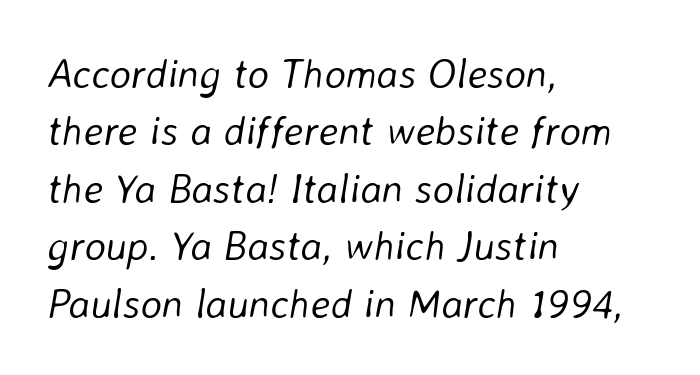
Q: Is the text bold? A: No.
Q: Is the text italic (slanted)? A: Yes, it leans right by about 8 degrees.
Q: Is the text underlined? A: No.
Q: How is the paragraph aligned? A: Left-aligned.
Q: Is the spacing between letters normal or unusually wide? A: Normal.
Q: Is the spacing between lines tight, normal or loose? A: Normal.
Q: Width (condensed, normal, or wide)? A: Normal.
Q: Stroke contrast? A: Low.
Q: x-height? A: Medium.
Q: Monospaced? A: No.
